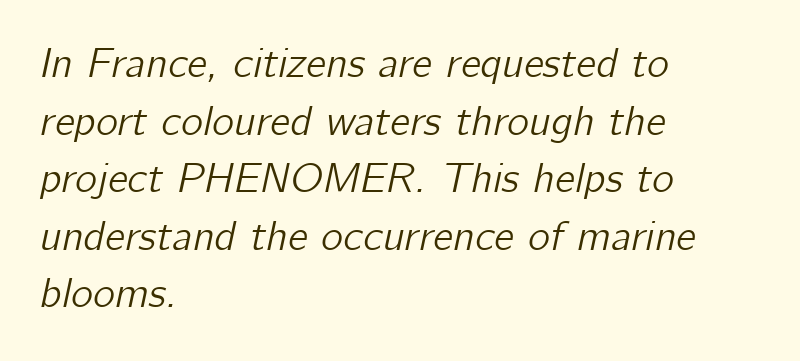
{"italic": "yes", "lean": "right", "slant_degrees": 12, "width": "normal", "stroke_contrast": "low", "x_height": "medium", "monospaced": "no", "underline": "no", "align": "left", "line_spacing": "normal", "line_spacing_ratio": 1.37, "letter_spacing": "normal", "letter_spacing_em": 0.0, "glyph_px": 42}
